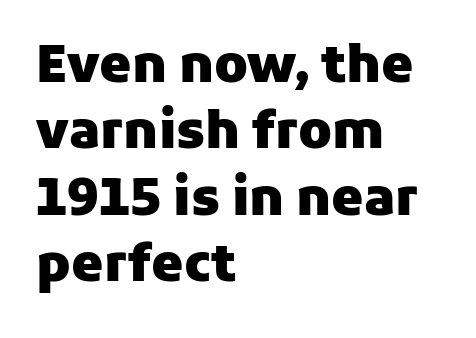
Q: Is the text bold? A: Yes.
Q: Is the text italic (slanted)? A: No, it is upright.
Q: Is the typeface a serif or a sans-serif typeface? A: Sans-serif.
Q: Is the text underlined? A: No.
Q: How is the paragraph aligned? A: Left-aligned.
Q: Is the spacing between letters normal or unusually wide? A: Normal.
Q: Is the spacing between lines tight, normal or loose? A: Normal.
Q: Width (condensed, normal, or wide)? A: Normal.
Q: Stroke contrast? A: Low.
Q: x-height? A: Medium.
Q: Monospaced? A: No.
